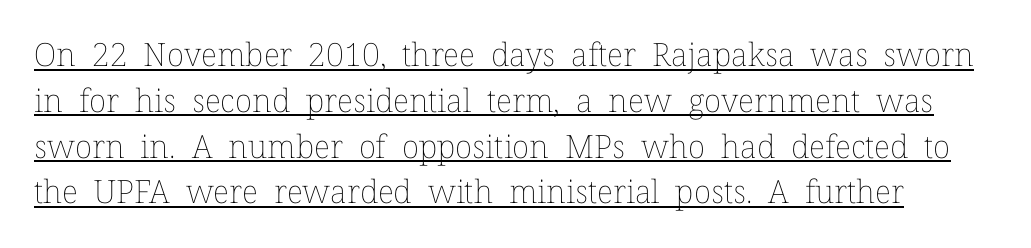
The image shows 32 px thin type, upright; set normal line spacing (1.43x), normal letter spacing, underlined; low stroke contrast and a medium x-height.
